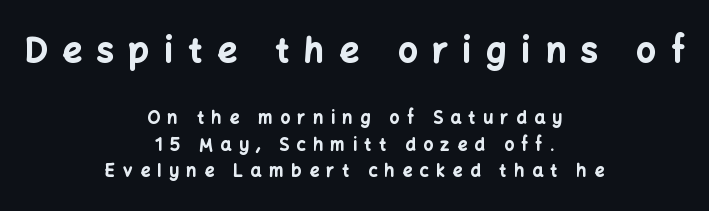
{"serif": "no", "italic": "no", "bold": "yes", "weight": "bold", "width": "normal", "stroke_contrast": "low", "x_height": "medium", "monospaced": "no", "underline": "no", "align": "center", "line_spacing": "normal", "line_spacing_ratio": 1.56, "letter_spacing": "wide", "letter_spacing_em": 0.45, "larger_block": "first", "size_ratio": 2.0, "glyph_px": 34}
